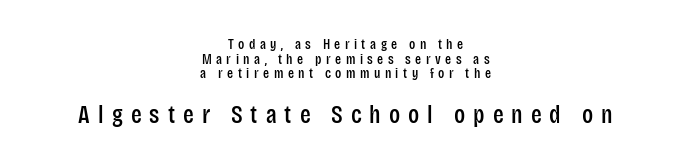
Unmarked baselines from the first word to the last. The typesetter chose a symmetrical, centered arrangement here. Spacing between characters has been opened up far beyond the box default. The specimen reads as upright at a glance.
